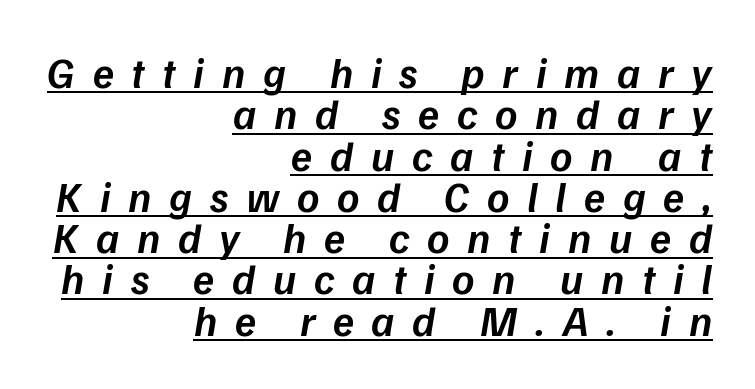
Beneath each row of characters lies a ruled line. Typesetter's note: demi weight, one step under bold. This sample uses expanded letter spacing, leaving extra air between glyphs. Where is the straight margin? On the right.
